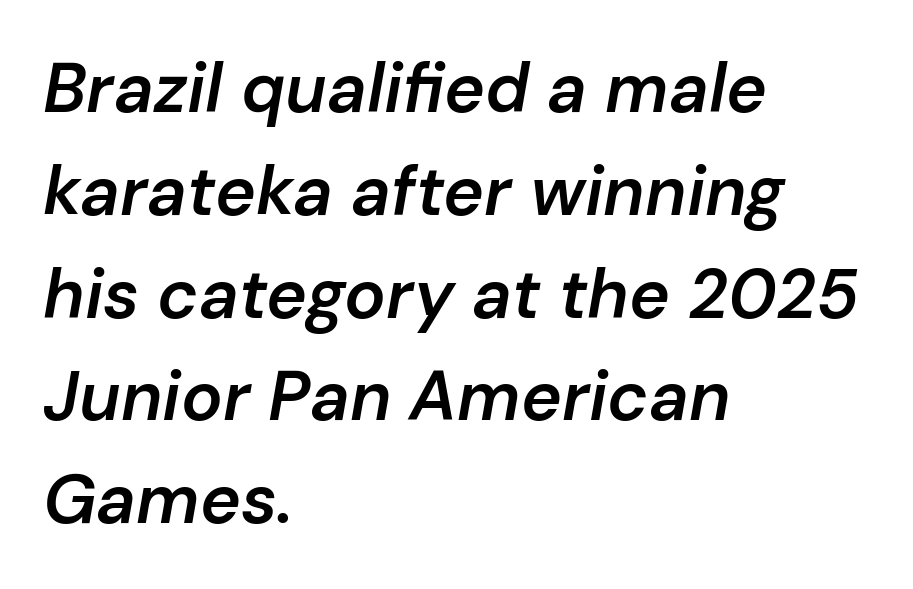
The image shows 69 px semibold type, italic (leaning right); set left-aligned, normal line spacing (1.49x), normal letter spacing, not underlined; low stroke contrast and a medium x-height.
